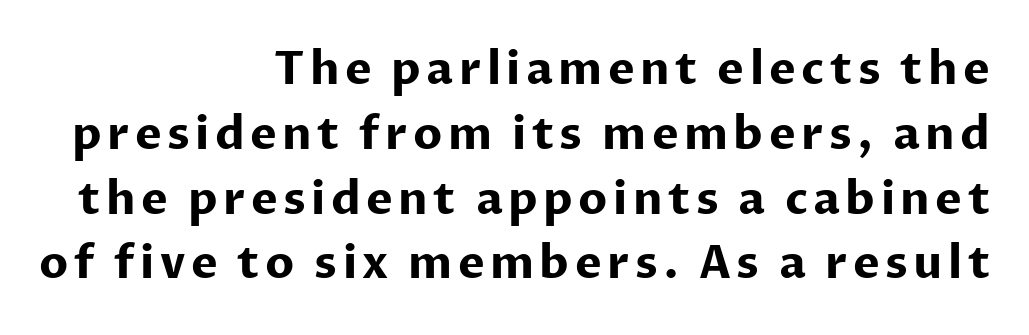
Q: Is the text bold? A: Yes.
Q: Is the text italic (slanted)? A: No, it is upright.
Q: Is the typeface a serif or a sans-serif typeface? A: Sans-serif.
Q: Is the text underlined? A: No.
Q: How is the paragraph aligned? A: Right-aligned.
Q: Is the spacing between lines tight, normal or loose? A: Normal.
Q: Width (condensed, normal, or wide)? A: Normal.
Q: Stroke contrast? A: Low.
Q: x-height? A: Medium.
Q: Monospaced? A: No.
